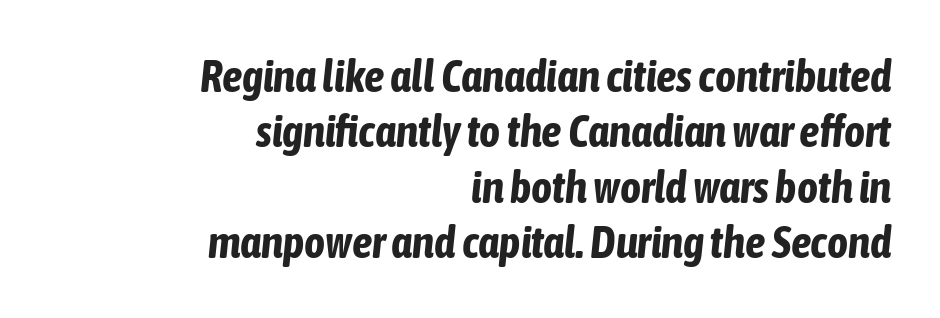
The image shows 45 px bold, condensed type, italic (leaning right); set right-aligned, line spacing 1.23x, normal letter spacing, not underlined; low stroke contrast and a medium x-height.
